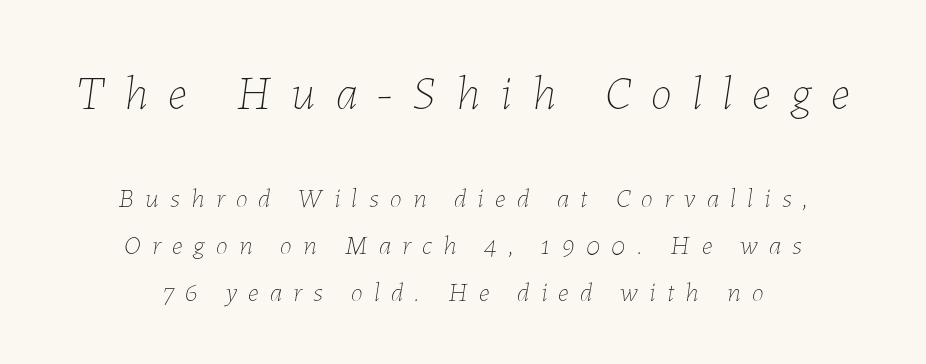
The image shows 48 px thin type, italic (leaning right); set centered, line spacing 1.74x, unusually wide letter spacing (+0.42 em), not underlined; the first (top) block is 1.78x larger; low stroke contrast and a medium x-height.
